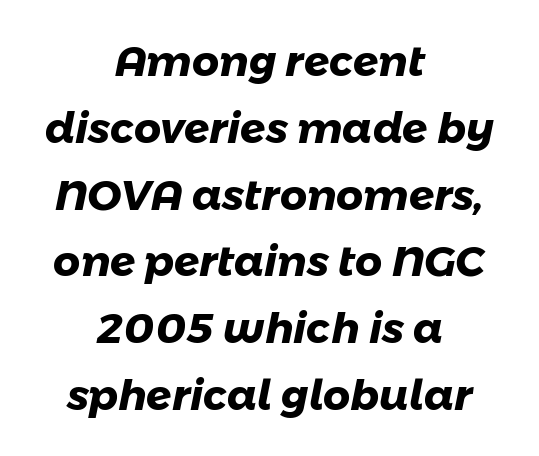
The image shows 42 px heavy sans-serif type; set centered, normal line spacing (1.59x), normal letter spacing, not underlined; low stroke contrast and a medium x-height.
